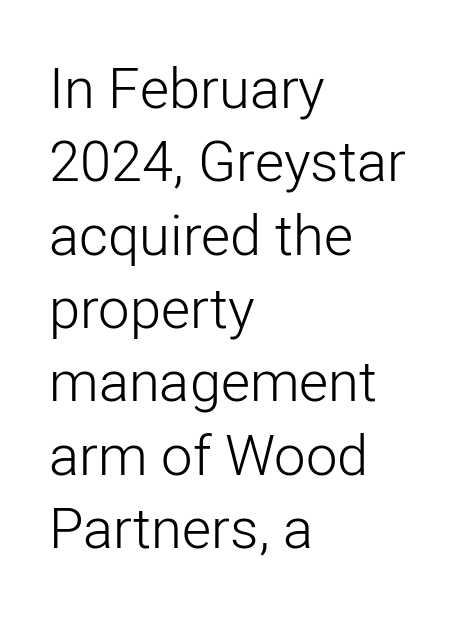
Q: Is the text bold? A: No.
Q: Is the text italic (slanted)? A: No, it is upright.
Q: Is the typeface a serif or a sans-serif typeface? A: Sans-serif.
Q: Is the text underlined? A: No.
Q: How is the paragraph aligned? A: Left-aligned.
Q: Is the spacing between letters normal or unusually wide? A: Normal.
Q: Is the spacing between lines tight, normal or loose? A: Normal.
Q: Width (condensed, normal, or wide)? A: Normal.
Q: Stroke contrast? A: Low.
Q: x-height? A: Medium.
Q: Monospaced? A: No.
